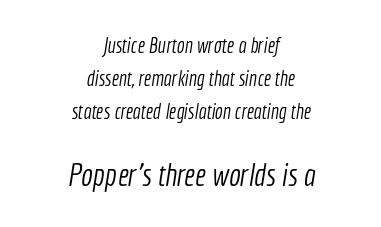
{"serif": "no", "bold": "no", "weight": "light", "width": "condensed", "x_height": "medium", "monospaced": "no", "underline": "no", "align": "center", "line_spacing": "normal", "line_spacing_ratio": 1.56, "letter_spacing": "normal", "letter_spacing_em": 0.0, "larger_block": "second", "size_ratio": 1.48, "glyph_px": 31}
